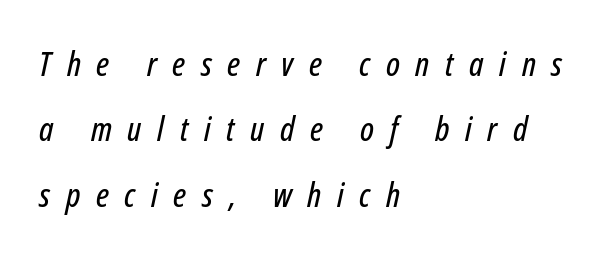
Think of a printed novel: that variable character pitch is what you see here. The string is rendered with underlining switched off. One-word summary of the alignment: left. The whole block is typeset with a tilt.
